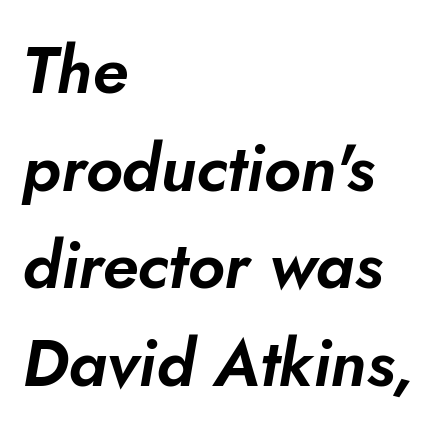
The text carries the slant typical of an italic or oblique font. Nothing unusual about the tracking: characters are spaced as the font intends. Regular leading. Anything drawn beneath the words? Only blank space. The rendering anchors every line to the left-hand side. A typesetter would call this proportional, since set widths differ per character.
